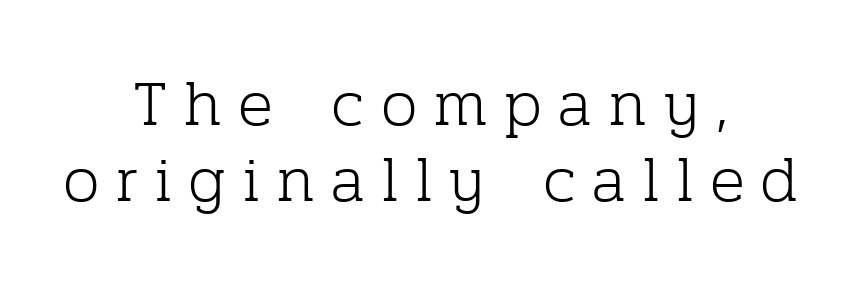
{"serif": "yes", "italic": "no", "bold": "no", "weight": "light", "width": "normal", "stroke_contrast": "low", "x_height": "medium", "monospaced": "no", "underline": "no", "align": "center", "line_spacing_ratio": 1.17, "letter_spacing": "wide", "letter_spacing_em": 0.25, "glyph_px": 65}
